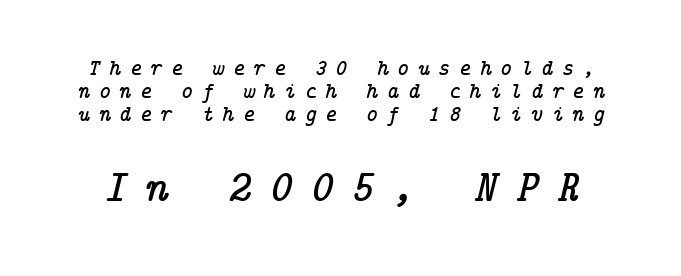
Q: Is the text italic (slanted)? A: Yes, it leans right by about 14 degrees.
Q: Is the typeface a serif or a sans-serif typeface? A: Serif.
Q: Is the text underlined? A: No.
Q: Is the spacing between letters normal or unusually wide? A: Unusually wide.
Q: Is the spacing between lines tight, normal or loose? A: Tight.
Q: Which block of text is set in a larger size, the first (top) or the second (bottom)? A: The second (bottom) one.
Q: Width (condensed, normal, or wide)? A: Normal.
Q: Stroke contrast? A: Low.
Q: x-height? A: Medium.
